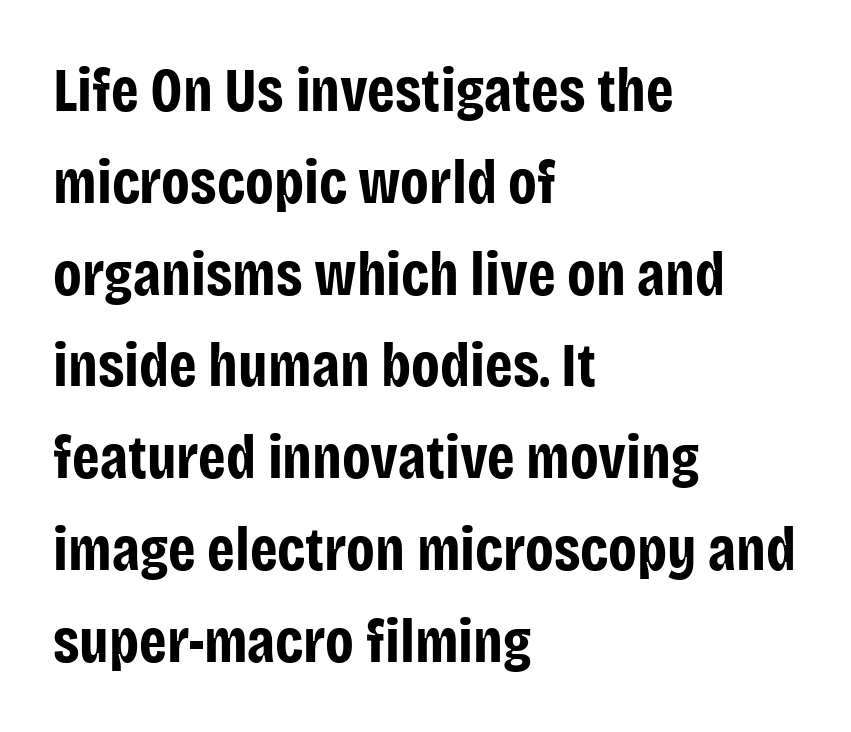
{"serif": "no", "italic": "no", "bold": "yes", "weight": "bold", "width": "condensed", "stroke_contrast": "low", "x_height": "large", "monospaced": "no", "underline": "no", "align": "left", "line_spacing": "normal", "line_spacing_ratio": 1.48, "letter_spacing": "normal", "letter_spacing_em": 0.0, "glyph_px": 62}
